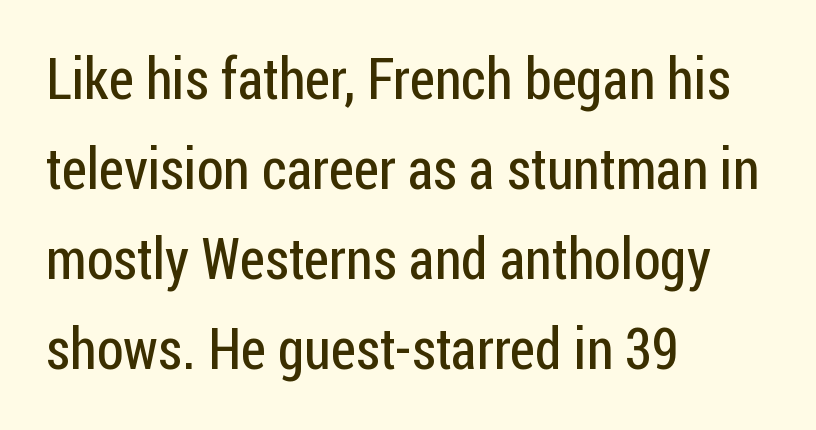
{"serif": "no", "italic": "no", "bold": "no", "weight": "regular", "width": "condensed", "stroke_contrast": "low", "x_height": "medium", "monospaced": "no", "underline": "no", "align": "left", "line_spacing": "normal", "line_spacing_ratio": 1.58, "letter_spacing": "normal", "letter_spacing_em": 0.0, "glyph_px": 57}
